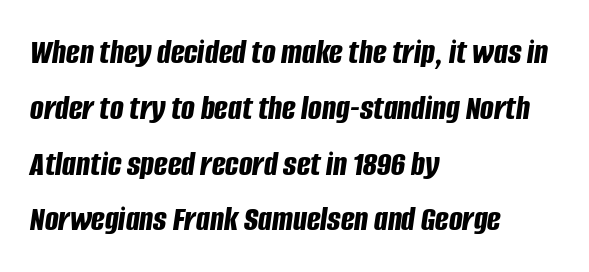
Q: Is the text bold? A: Yes.
Q: Is the text italic (slanted)? A: Yes, it leans right by about 8 degrees.
Q: Is the text underlined? A: No.
Q: How is the paragraph aligned? A: Left-aligned.
Q: Is the spacing between letters normal or unusually wide? A: Normal.
Q: Is the spacing between lines tight, normal or loose? A: Normal.
Q: Width (condensed, normal, or wide)? A: Condensed.
Q: Stroke contrast? A: Low.
Q: x-height? A: Large.
Q: Monospaced? A: No.
